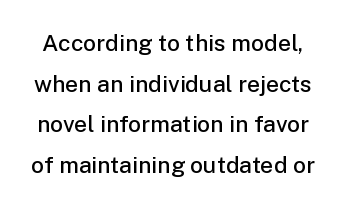
Q: Is the text bold? A: Semi-bold.
Q: Is the text italic (slanted)? A: No, it is upright.
Q: Is the text underlined? A: No.
Q: Is the spacing between letters normal or unusually wide? A: Normal.
